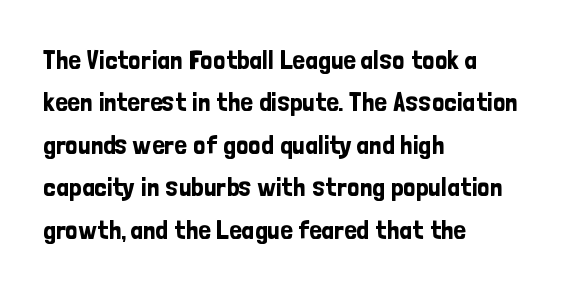
Q: Is the text italic (slanted)? A: No, it is upright.
Q: Is the text underlined? A: No.
Q: How is the paragraph aligned? A: Left-aligned.
Q: Is the spacing between letters normal or unusually wide? A: Normal.
Q: Is the spacing between lines tight, normal or loose? A: Normal.
